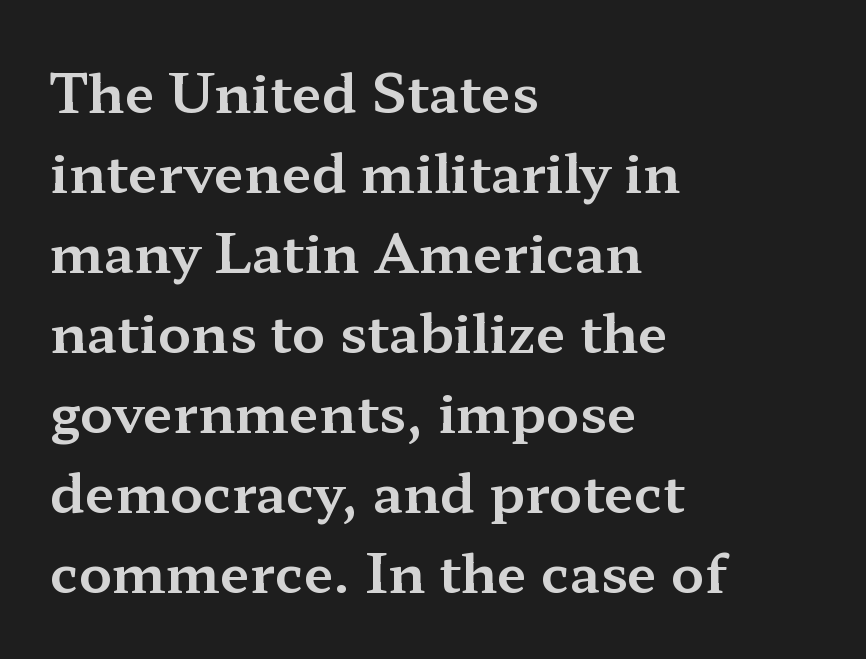
The image shows 54 px wide serif type, upright; set left-aligned, normal line spacing (1.48x), normal letter spacing, not underlined; medium stroke contrast and a medium x-height.
